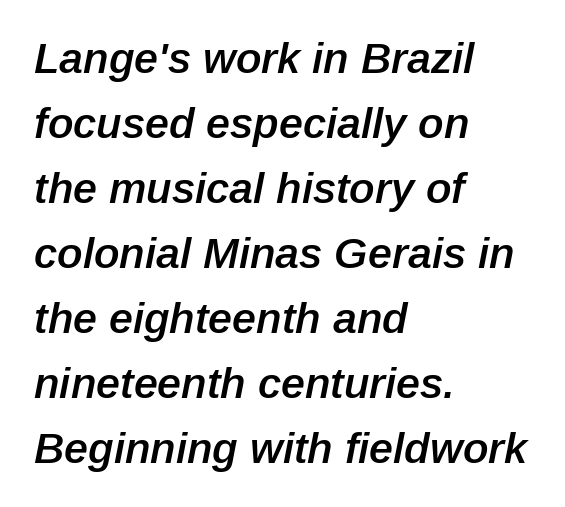
The image shows 43 px semibold type, italic (leaning right); set left-aligned, normal line spacing (1.51x), normal letter spacing, not underlined; low stroke contrast and a medium x-height.
